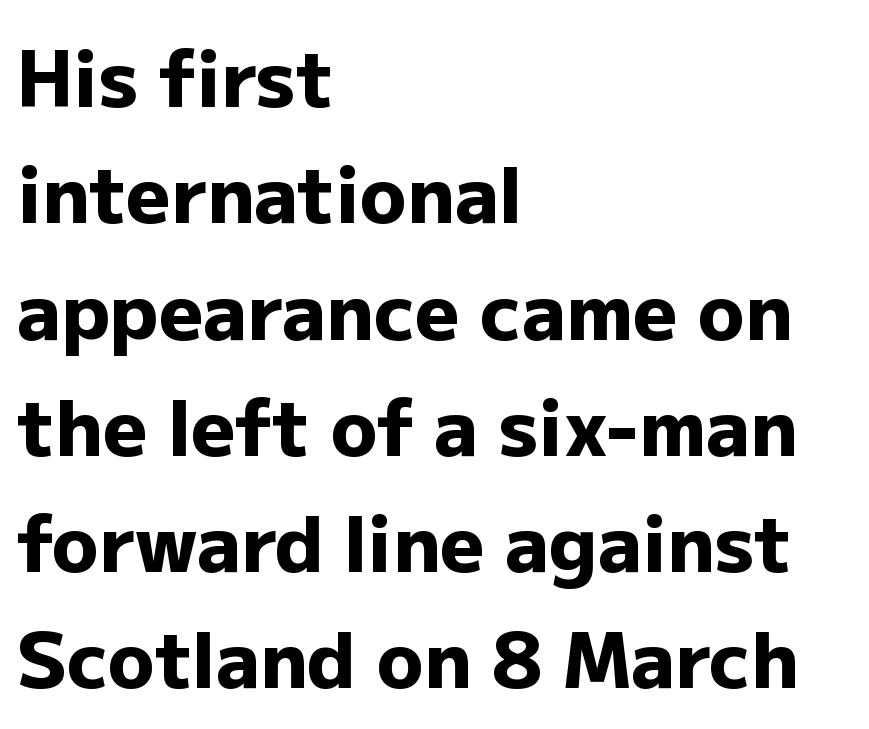
The image shows 77 px heavy sans-serif type, upright; set left-aligned, normal line spacing (1.51x), normal letter spacing, not underlined; low stroke contrast and a medium x-height.
